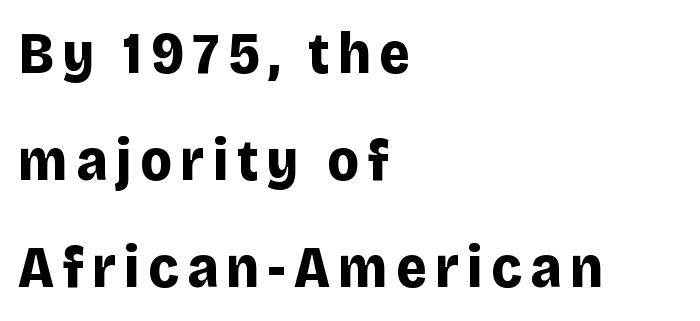
Q: Is the text bold? A: Yes.
Q: Is the text italic (slanted)? A: No, it is upright.
Q: Is the typeface a serif or a sans-serif typeface? A: Sans-serif.
Q: Is the text underlined? A: No.
Q: How is the paragraph aligned? A: Left-aligned.
Q: Width (condensed, normal, or wide)? A: Normal.
Q: Stroke contrast? A: Low.
Q: x-height? A: Large.
Q: Monospaced? A: No.
